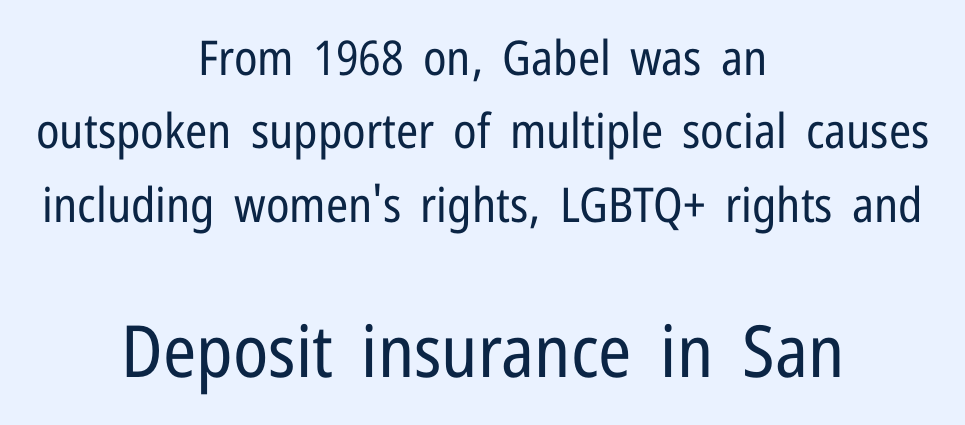
{"serif": "no", "italic": "no", "bold": "no", "weight": "regular", "width": "condensed", "stroke_contrast": "low", "x_height": "medium", "monospaced": "no", "underline": "no", "align": "center", "line_spacing": "normal", "line_spacing_ratio": 1.53, "letter_spacing": "normal", "letter_spacing_em": 0.0, "larger_block": "second", "size_ratio": 1.5, "glyph_px": 72}
